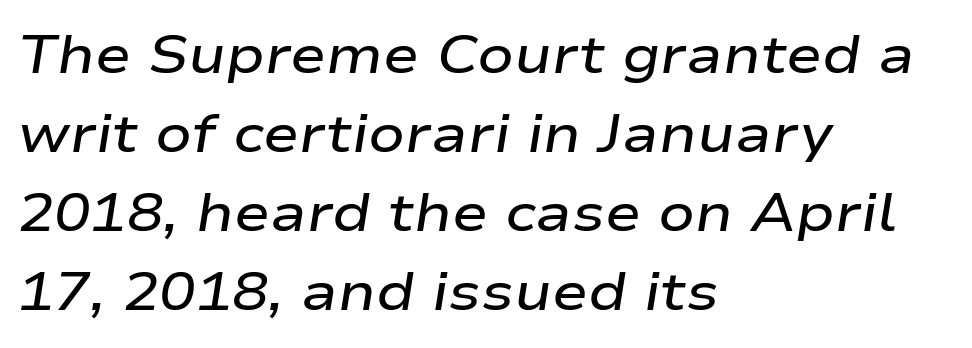
Descenders are the only things crossing below the line. The rendering uses a moderate line-height, typical for paragraphs. Where is the straight margin? On the left. Looks like regular typesetting: each glyph gets only the width it needs. The lettering tilts uniformly, giving the passage an italic look.
